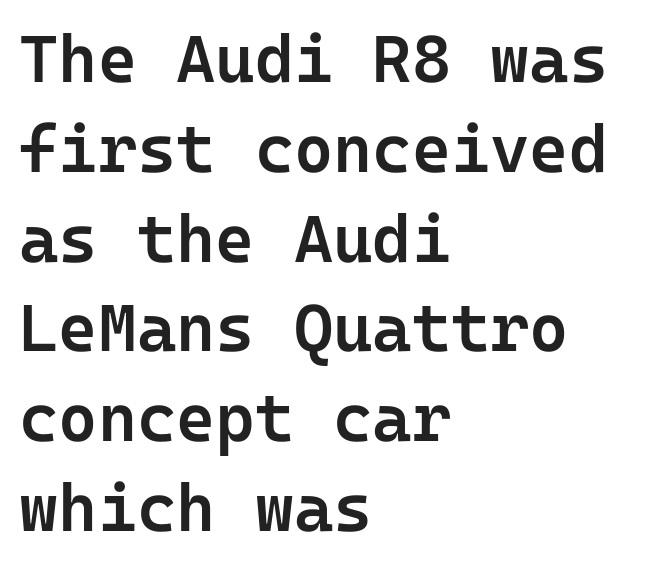
Reading down the block, your eye returns to a fixed left position each line. Descenders are the only things crossing below the line. Upright lettering throughout. A typesetter would label this face a sans. This is moderately heavy type, rendered in semibold.
